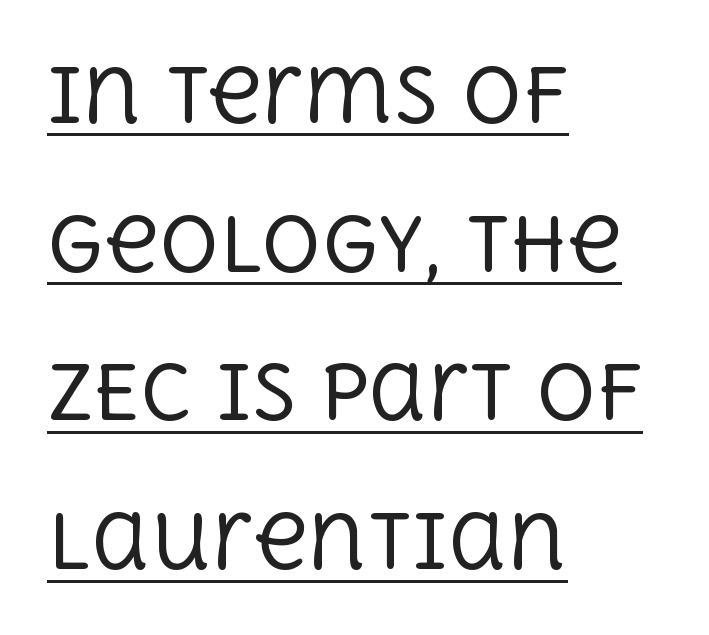
Q: Is the text bold? A: No.
Q: Is the text italic (slanted)? A: No, it is upright.
Q: Is the typeface a serif or a sans-serif typeface? A: Serif.
Q: Is the text underlined? A: Yes.
Q: How is the paragraph aligned? A: Left-aligned.
Q: Is the spacing between letters normal or unusually wide? A: Normal.
Q: Is the spacing between lines tight, normal or loose? A: Loose.
Q: Width (condensed, normal, or wide)? A: Normal.
Q: x-height? A: Large.
Q: Monospaced? A: No.
